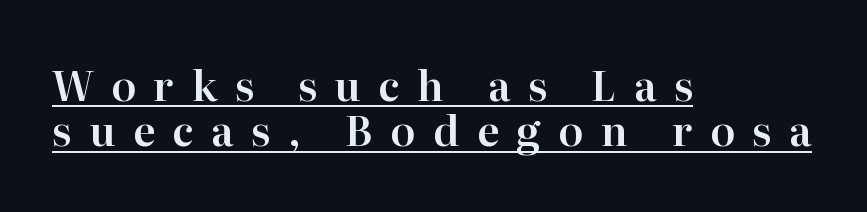
Caption: lettering with a line underneath. Is the block centered? No — it sits flush against the left margin. Very little white space separates one row of letters from the next. Are there feet on the stems? There are — it's a serif. The specimen reads as upright at a glance.
